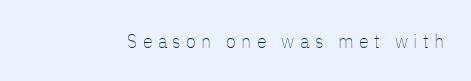
{"italic": "no", "bold": "no", "underline": "no", "letter_spacing": "wide", "letter_spacing_em": 0.27, "glyph_px": 20}
